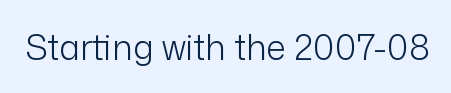
The image shows 35 px light sans-serif type, upright; set normal letter spacing, not underlined; low stroke contrast and a medium x-height.
